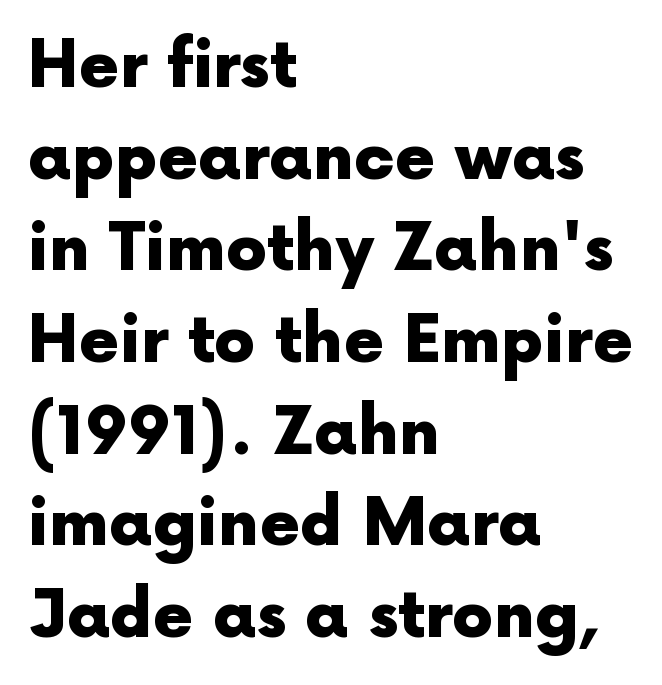
{"serif": "no", "italic": "no", "bold": "yes", "weight": "heavy", "width": "normal", "x_height": "medium", "monospaced": "no", "underline": "no", "align": "left", "line_spacing": "normal", "line_spacing_ratio": 1.41, "letter_spacing": "normal", "letter_spacing_em": 0.0, "glyph_px": 65}
